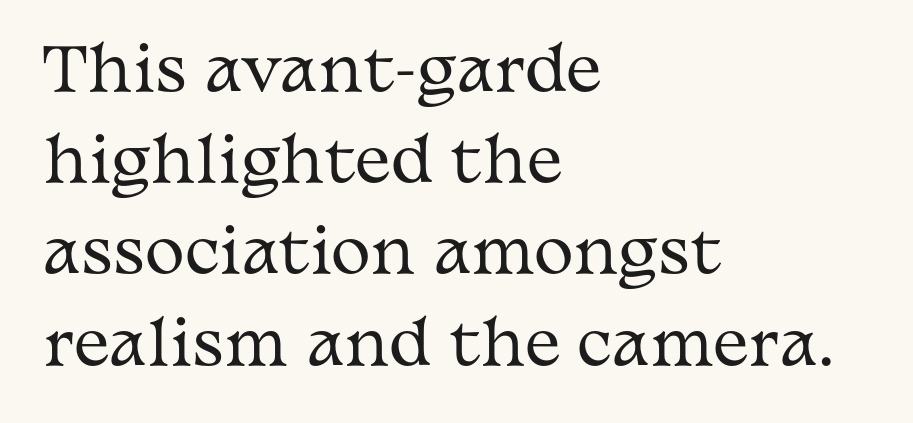
Caption: multi-line text, flush left, ragged right. Vertical stems look standard width or narrower in stroke. Character widths vary here, with narrow letters taking less room than wide ones. Is there any slant? The stems are plumb. Rows of type keep a routine distance in the vertical direction. The words here are not underlined.
